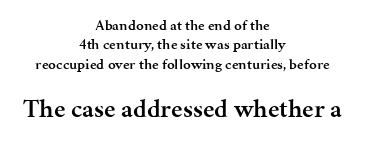
{"italic": "no", "bold": "semi", "underline": "no", "align": "center", "line_spacing": "normal", "line_spacing_ratio": 1.29, "letter_spacing": "normal", "letter_spacing_em": 0.0, "larger_block": "second", "size_ratio": 1.73, "glyph_px": 26}
